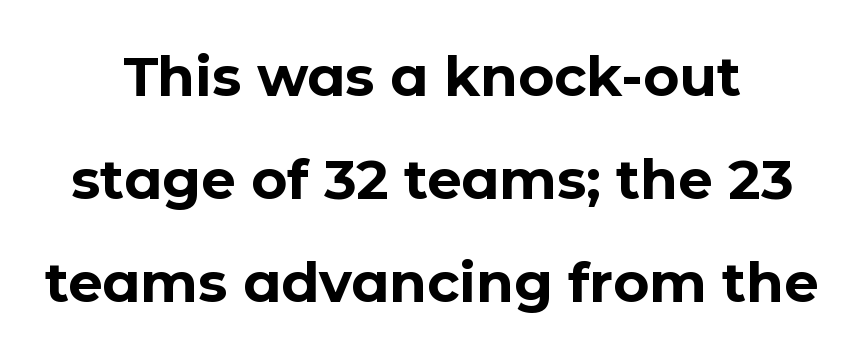
{"serif": "no", "italic": "no", "bold": "yes", "weight": "bold", "width": "normal", "stroke_contrast": "low", "x_height": "medium", "monospaced": "no", "underline": "no", "align": "center", "line_spacing_ratio": 1.87, "letter_spacing": "normal", "letter_spacing_em": 0.0, "glyph_px": 55}
